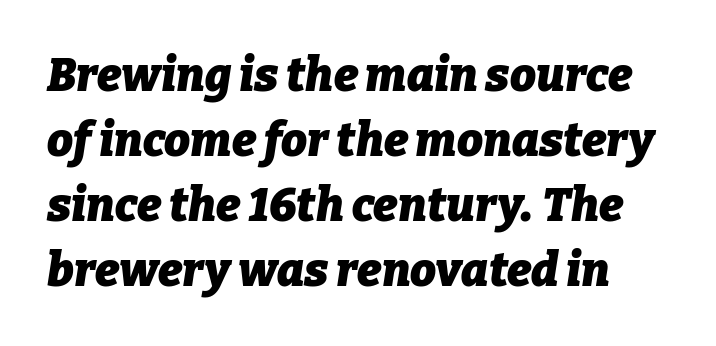
Q: Is the text bold? A: Yes.
Q: Is the text italic (slanted)? A: Yes, it leans right by about 9 degrees.
Q: Is the text underlined? A: No.
Q: Is the spacing between letters normal or unusually wide? A: Normal.
Q: Is the spacing between lines tight, normal or loose? A: Normal.
Q: Width (condensed, normal, or wide)? A: Normal.
Q: Stroke contrast? A: Low.
Q: x-height? A: Medium.
Q: Monospaced? A: No.
